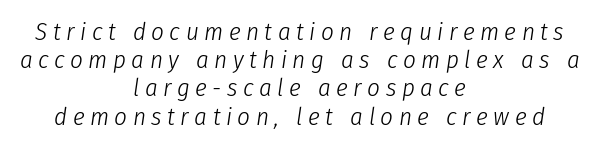
Compared with a flush-left layout, this one balances lines on the center instead. The tracking jumps out immediately: characters are airy and widely separated. Italic? Definitely — the glyphs are oblique. A clean baseline with only descenders dipping below it. Weight class: somewhere from thin through regular.
